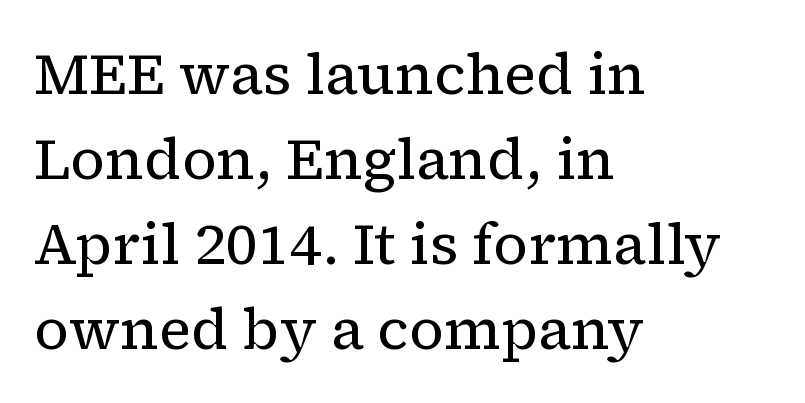
{"serif": "yes", "italic": "no", "bold": "no", "weight": "regular", "width": "normal", "stroke_contrast": "low", "x_height": "medium", "monospaced": "no", "underline": "no", "align": "left", "line_spacing": "normal", "line_spacing_ratio": 1.49, "letter_spacing": "normal", "letter_spacing_em": 0.0, "glyph_px": 57}
